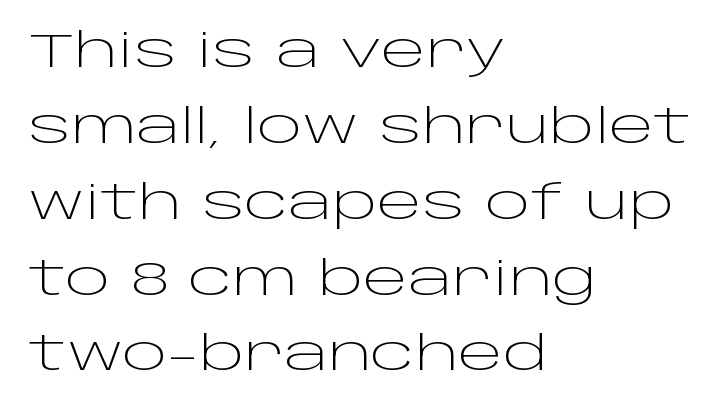
The image shows 48 px light, wide sans-serif type, upright; set left-aligned, normal line spacing (1.58x), normal letter spacing, not underlined; low stroke contrast and a large x-height.
